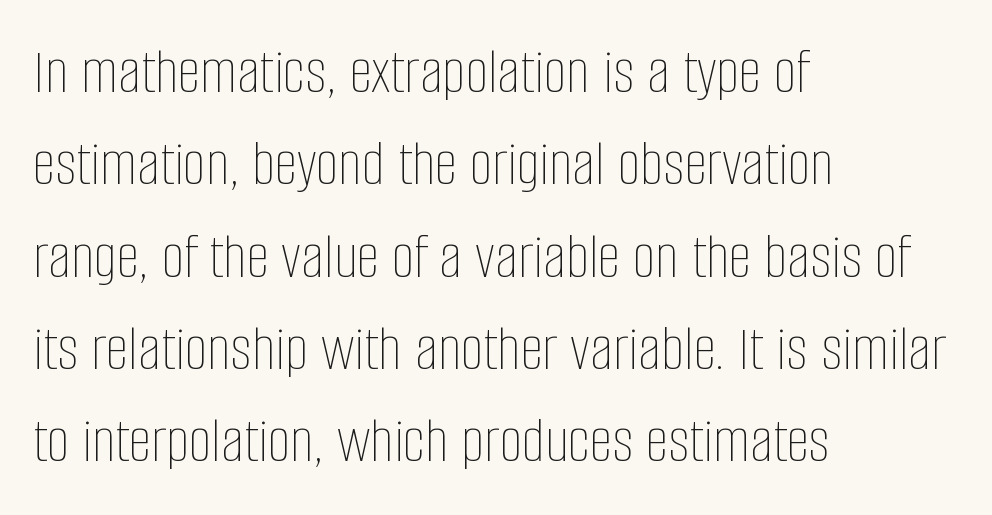
In terms of leading, this rendering sits right in the middle. Upright lettering throughout. The gap between lines stays unmarked. Spacing verdict: proportional, widths tailored to each character. Standard letterfit; no display-style spreading of the glyphs. Each stroke keeps to a modest, everyday thickness or less.
